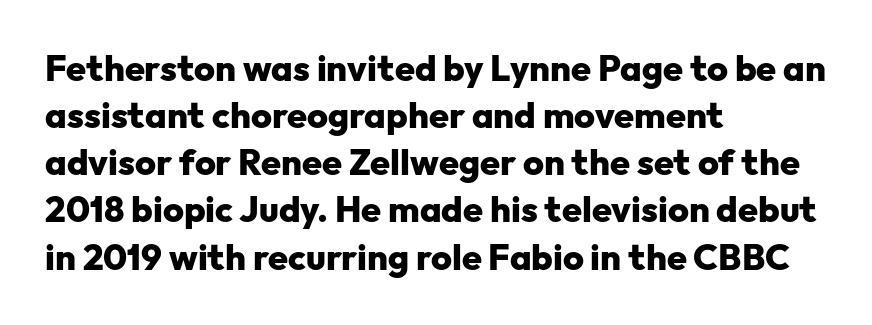
Q: Is the text bold? A: Yes.
Q: Is the text italic (slanted)? A: No, it is upright.
Q: Is the typeface a serif or a sans-serif typeface? A: Sans-serif.
Q: Is the text underlined? A: No.
Q: How is the paragraph aligned? A: Left-aligned.
Q: Is the spacing between letters normal or unusually wide? A: Normal.
Q: Is the spacing between lines tight, normal or loose? A: Normal.
Q: Width (condensed, normal, or wide)? A: Normal.
Q: Stroke contrast? A: Low.
Q: x-height? A: Medium.
Q: Monospaced? A: No.
